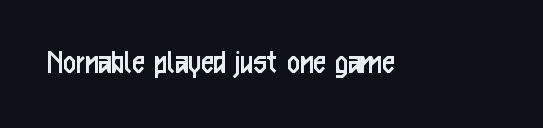
The image shows 36 px regular-weight, condensed sans-serif type, upright; set normal letter spacing, not underlined; low stroke contrast and a medium x-height.
